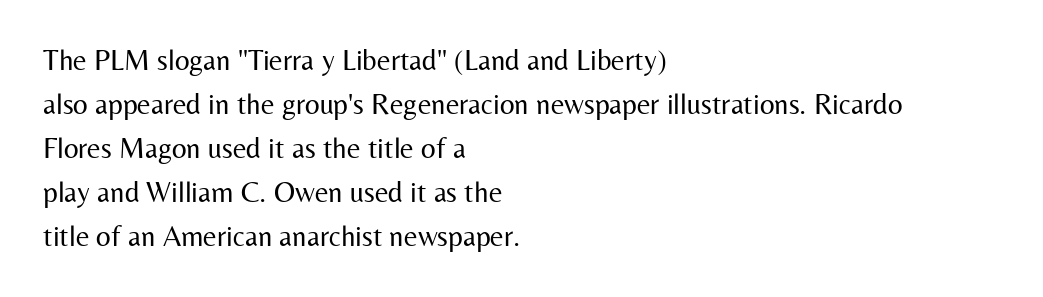
{"serif": "no", "italic": "no", "bold": "no", "weight": "regular", "width": "normal", "stroke_contrast": "medium", "x_height": "medium", "monospaced": "no", "underline": "no", "align": "left", "line_spacing": "normal", "line_spacing_ratio": 1.52, "letter_spacing": "normal", "letter_spacing_em": 0.0, "glyph_px": 29}
